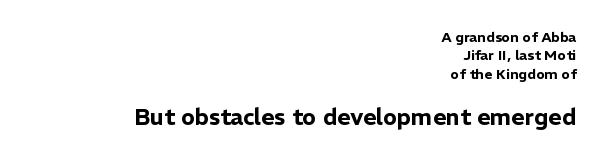
The image shows 23 px text type, upright; set right-aligned, normal line spacing (1.32x), normal letter spacing, not underlined; the second (bottom) block is 1.64x larger.
